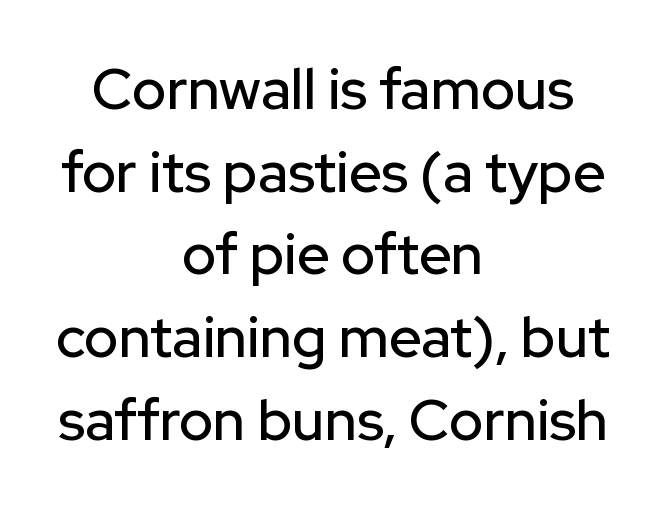
{"serif": "no", "italic": "no", "width": "normal", "stroke_contrast": "low", "x_height": "medium", "monospaced": "no", "underline": "no", "align": "center", "line_spacing": "normal", "line_spacing_ratio": 1.45, "letter_spacing": "normal", "letter_spacing_em": 0.0, "glyph_px": 57}
